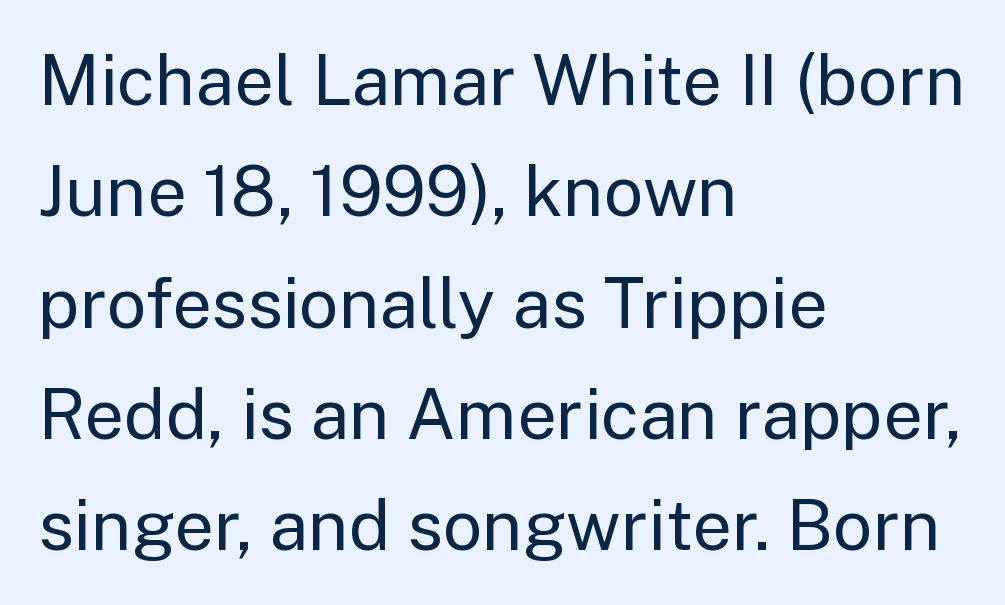
Q: Is the text bold? A: No.
Q: Is the text italic (slanted)? A: No, it is upright.
Q: Is the typeface a serif or a sans-serif typeface? A: Sans-serif.
Q: Is the text underlined? A: No.
Q: How is the paragraph aligned? A: Left-aligned.
Q: Is the spacing between letters normal or unusually wide? A: Normal.
Q: Is the spacing between lines tight, normal or loose? A: Normal.
Q: Width (condensed, normal, or wide)? A: Normal.
Q: Stroke contrast? A: Low.
Q: x-height? A: Medium.
Q: Monospaced? A: No.
